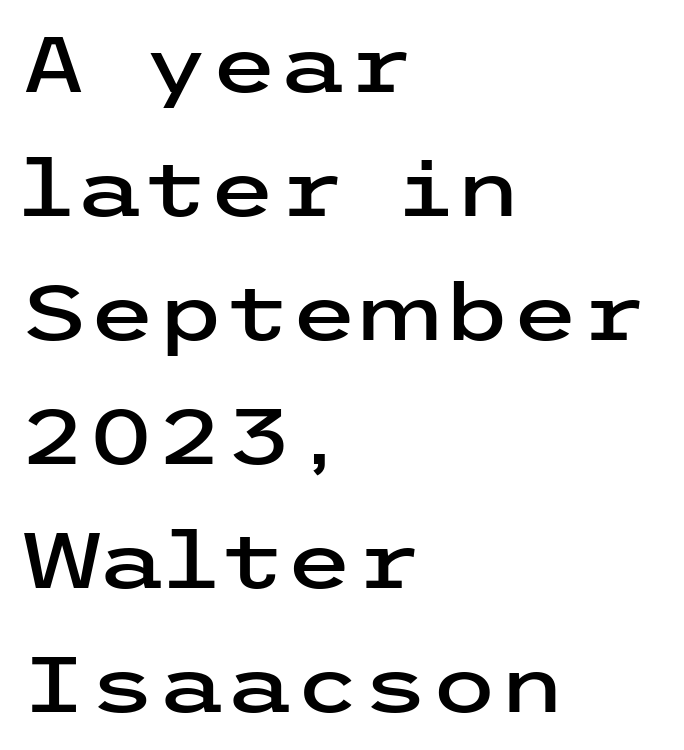
The image shows 78 px wide sans-serif type, upright; set left-aligned, normal line spacing (1.59x), normal letter spacing, not underlined; low stroke contrast and a medium x-height.
